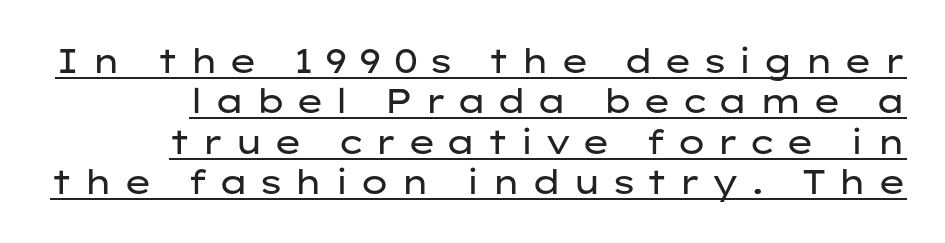
{"serif": "no", "italic": "no", "bold": "no", "weight": "regular", "width": "wide", "stroke_contrast": "low", "x_height": "medium", "monospaced": "no", "underline": "yes", "line_spacing_ratio": 1.19, "letter_spacing": "wide", "letter_spacing_em": 0.3, "glyph_px": 34}
